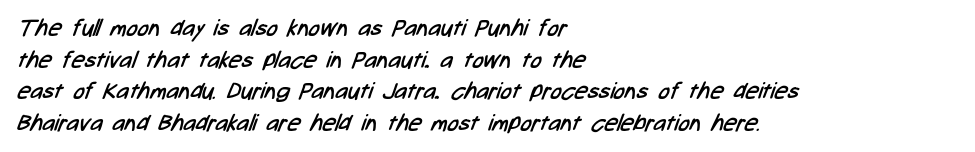
The image shows 23 px text type; set left-aligned, normal line spacing (1.38x), normal letter spacing, not underlined.
